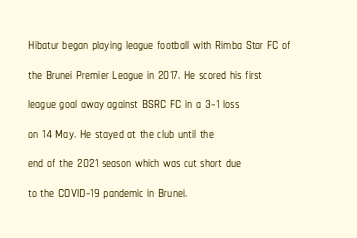
Q: Is the text italic (slanted)? A: No, it is upright.
Q: Is the text underlined? A: No.
Q: How is the paragraph aligned? A: Left-aligned.
Q: Is the spacing between letters normal or unusually wide? A: Normal.
Q: Is the spacing between lines tight, normal or loose? A: Normal.
